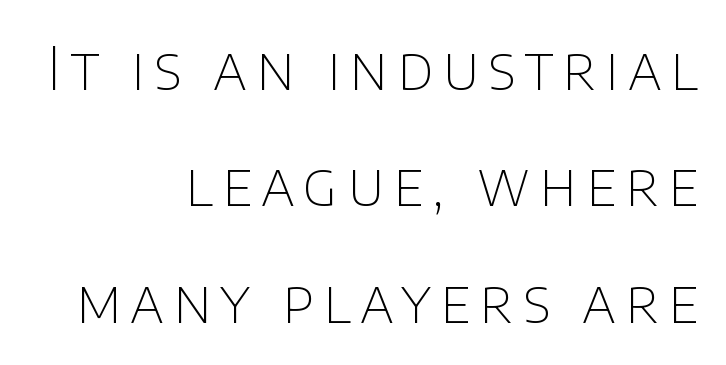
{"serif": "no", "italic": "no", "bold": "no", "weight": "thin", "width": "normal", "stroke_contrast": "low", "x_height": "large", "monospaced": "no", "underline": "no", "align": "right", "line_spacing": "loose", "line_spacing_ratio": 1.94, "glyph_px": 60}
